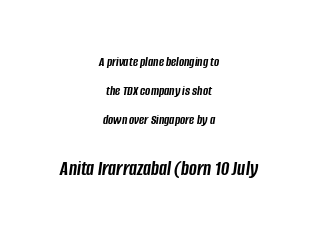
Q: Is the text bold? A: Yes.
Q: Is the text italic (slanted)? A: Yes, it leans right by about 8 degrees.
Q: Is the text underlined? A: No.
Q: How is the paragraph aligned? A: Centered.
Q: Is the spacing between letters normal or unusually wide? A: Normal.
Q: Is the spacing between lines tight, normal or loose? A: Loose.
Q: Which block of text is set in a larger size, the first (top) or the second (bottom)? A: The second (bottom) one.
